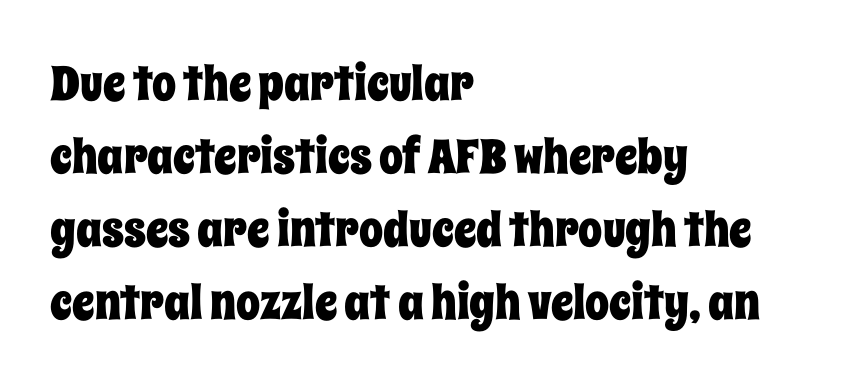
The passage shown is not underscored anywhere. The passage shown stacks its lines at a standard gap. What stands out about the letter spacing? Nothing — it is the standard amount. You could not count columns in this text — the font is proportionally spaced.
